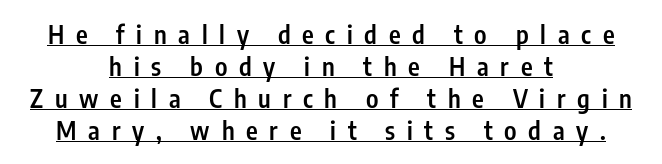
Every letter is mildly thick-stroked: semibold rather than bold. The paragraph has two soft edges and a firm central axis. Tracking value appears strongly positive — letters spread wide. Italic: no, the glyphs are upright roman. Somebody hit Ctrl+U on this one — the words are underlined. The vertical gap from one line to the next is medium.
